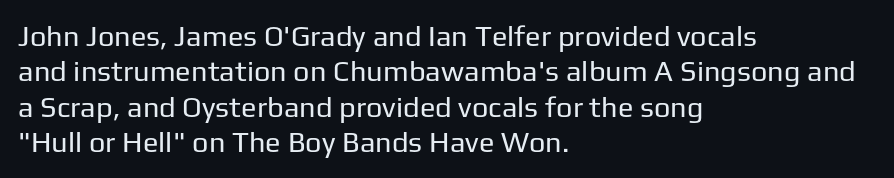
Nope, not italic — everything's standing straight. The letterforms sit shoulder to shoulder at normal distance. No extra ink here — the face is not bold. Check under the words: just untouched page. The text block is weighted toward the left margin, trailing off unevenly rightward. You could not count columns in this text — the font is proportionally spaced.
